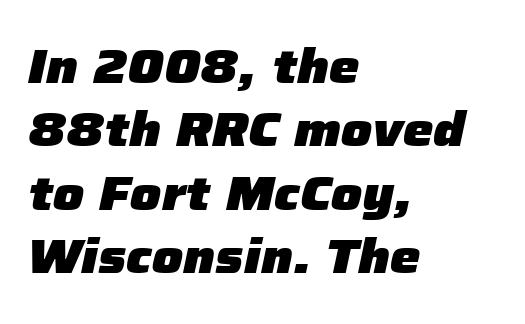
Italic: yes, the glyphs are oblique. These lines are set flush left with a ragged right edge. The gap between lines stays unmarked. These lines keep a tight, regular rhythm from letter to letter. The vertical gap from one line to the next is medium. The sample has been set heavy, in full bold.
